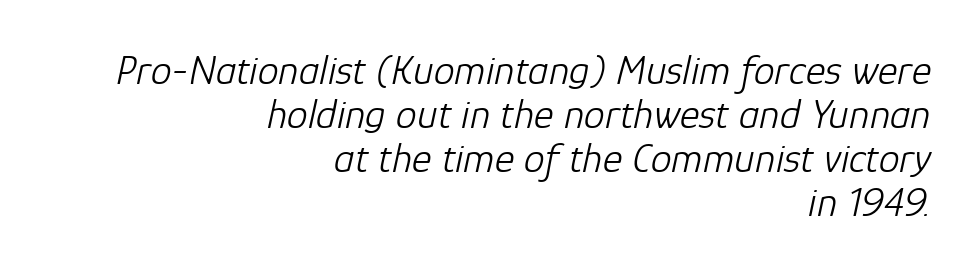
In terms of posture, this sample is oblique. Beneath every word, the page is bare. Short note: letters normally spaced. These lines are set flush right with a ragged left edge.
